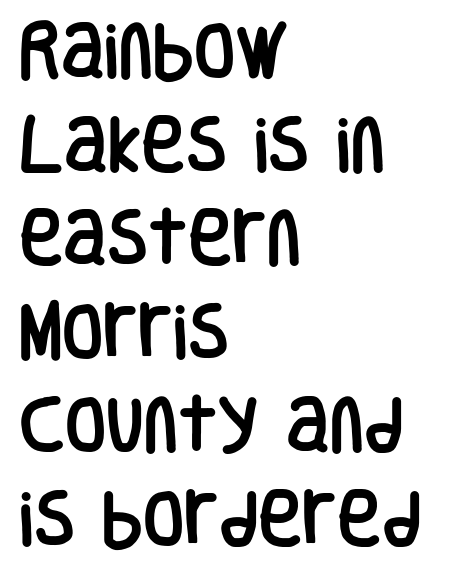
Q: Is the text italic (slanted)? A: No, it is upright.
Q: Is the typeface a serif or a sans-serif typeface? A: Sans-serif.
Q: Is the text underlined? A: No.
Q: How is the paragraph aligned? A: Left-aligned.
Q: Is the spacing between letters normal or unusually wide? A: Normal.
Q: Is the spacing between lines tight, normal or loose? A: Normal.
Q: Width (condensed, normal, or wide)? A: Condensed.
Q: Stroke contrast? A: Low.
Q: x-height? A: Large.
Q: Monospaced? A: No.
